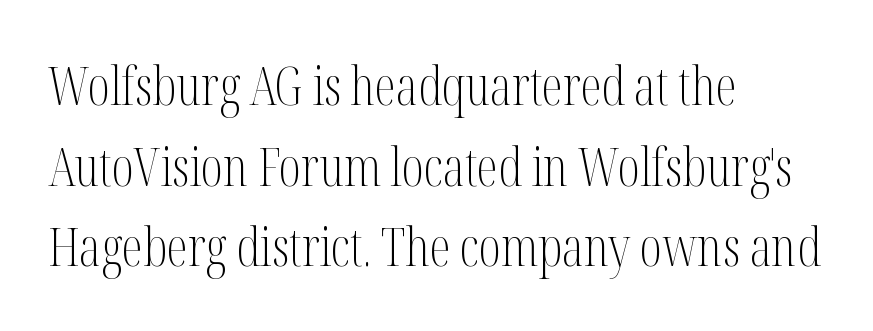
Q: Is the text bold? A: No.
Q: Is the text italic (slanted)? A: No, it is upright.
Q: Is the typeface a serif or a sans-serif typeface? A: Serif.
Q: Is the text underlined? A: No.
Q: How is the paragraph aligned? A: Left-aligned.
Q: Is the spacing between letters normal or unusually wide? A: Normal.
Q: Is the spacing between lines tight, normal or loose? A: Normal.
Q: Width (condensed, normal, or wide)? A: Condensed.
Q: Stroke contrast? A: Medium.
Q: x-height? A: Medium.
Q: Monospaced? A: No.
